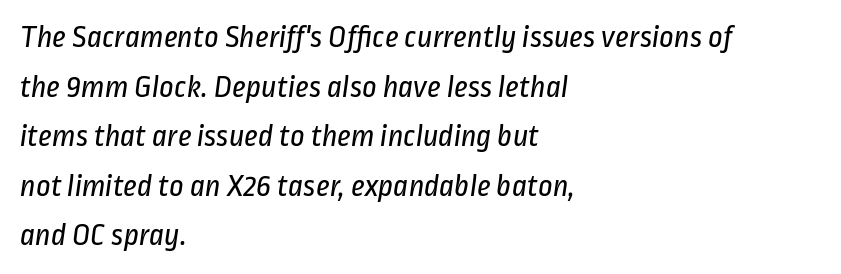
Just letters on the line, the space beneath them empty. Weight class: somewhere from thin through regular. This rendering employs a face without finishing strokes, i.e., a sans-serif. Alignment: flush left. The lines sit at an ordinary, default distance from one another. You could not count columns in this text — the font is proportionally spaced.
